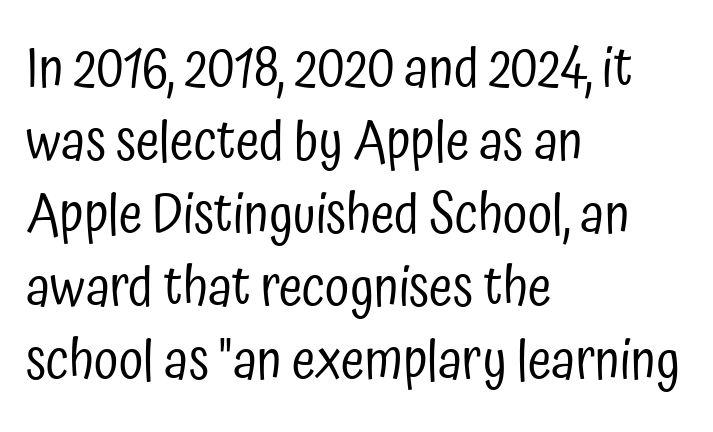
Q: Is the text bold? A: No.
Q: Is the text italic (slanted)? A: No, it is upright.
Q: Is the typeface a serif or a sans-serif typeface? A: Sans-serif.
Q: Is the text underlined? A: No.
Q: How is the paragraph aligned? A: Left-aligned.
Q: Is the spacing between letters normal or unusually wide? A: Normal.
Q: Is the spacing between lines tight, normal or loose? A: Normal.
Q: Width (condensed, normal, or wide)? A: Condensed.
Q: Stroke contrast? A: Low.
Q: x-height? A: Medium.
Q: Monospaced? A: No.
